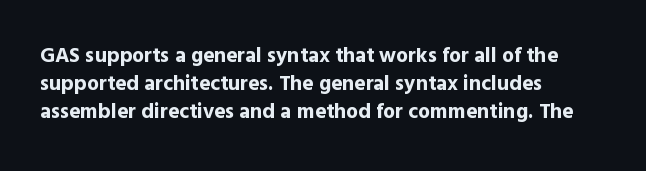
Style check: upright. Reading down the block, your eye returns to a fixed left position each line. This rendering leaves character spacing at its baseline value. Check under the words: just untouched page.
